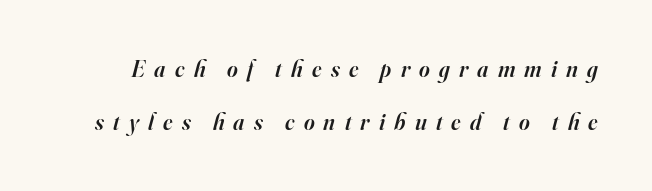
The image shows 23 px text type, italic (leaning right); set loose line spacing (2.32x), unusually wide letter spacing (+0.4 em), not underlined.
